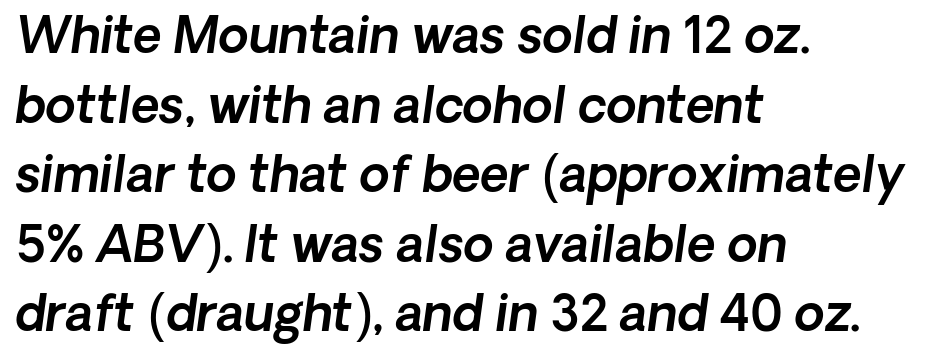
The image shows 49 px text type, italic (leaning right); set left-aligned, normal line spacing (1.42x), normal letter spacing, not underlined; a medium x-height.
